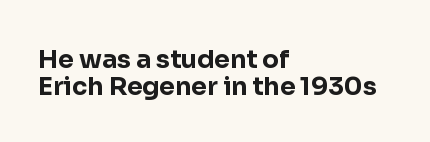
{"italic": "no", "bold": "yes", "underline": "no", "align": "left", "line_spacing": "tight", "line_spacing_ratio": 1.1, "letter_spacing": "normal", "letter_spacing_em": 0.0, "glyph_px": 25}
